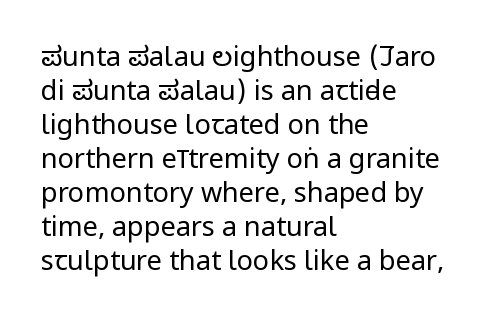
{"italic": "no", "bold": "no", "underline": "no", "align": "left", "line_spacing": "normal", "line_spacing_ratio": 1.26, "letter_spacing": "normal", "letter_spacing_em": 0.0, "glyph_px": 27}
